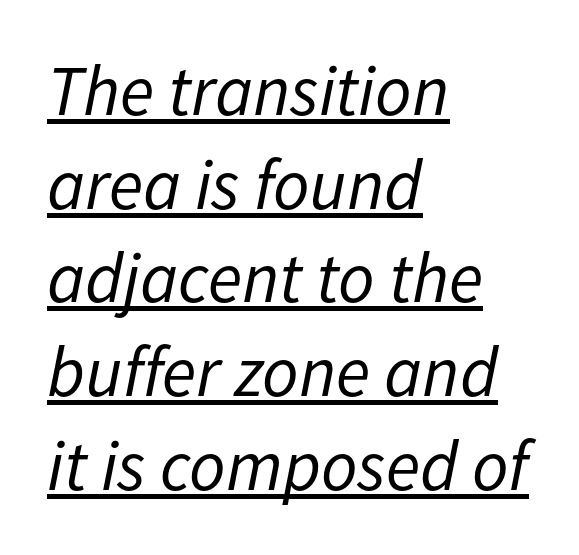
A baseline rule has been typeset under these characters. The letters are slanted; this is an italic face. The characters are drawn with everyday or finer stroke widths. Characters follow at the spacing the type designer built in.
